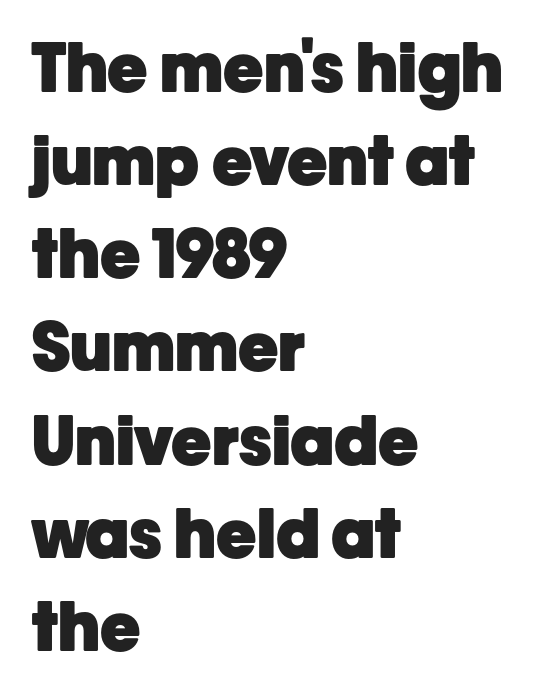
The passage shown is typed in a proportional face where columns would drift. The passage shown is emphatically bold. The typography opts for an upright posture over an oblique one. Is the block centered? No — it sits flush against the left margin.
